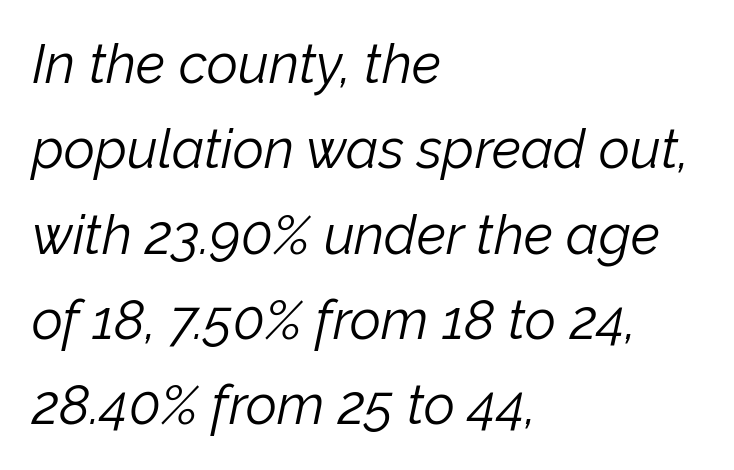
The image shows 54 px light type, italic (leaning right); set left-aligned, normal line spacing (1.58x), normal letter spacing, not underlined; low stroke contrast and a medium x-height.
